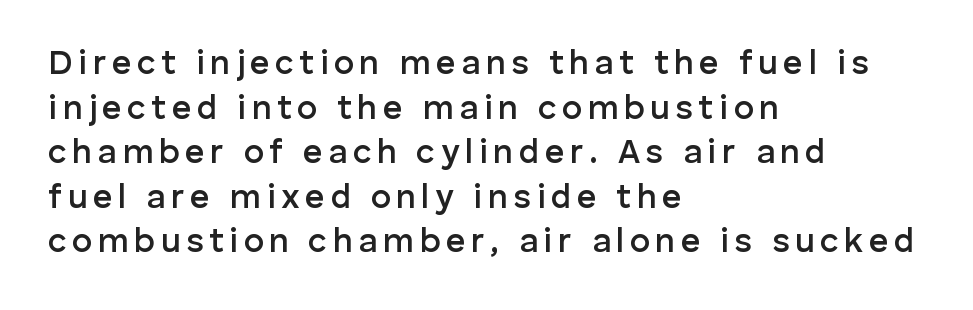
{"serif": "no", "italic": "no", "bold": "semi", "weight": "semibold", "width": "normal", "stroke_contrast": "low", "x_height": "medium", "monospaced": "no", "underline": "no", "align": "left", "line_spacing": "normal", "line_spacing_ratio": 1.31, "glyph_px": 34}
